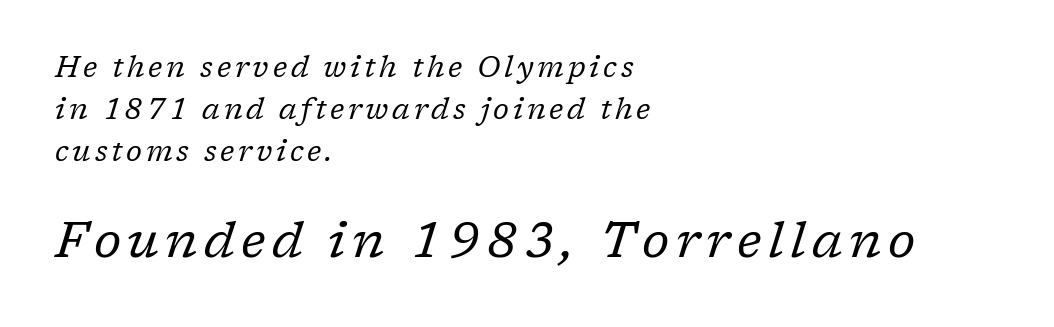
Descender tails drop into unmarked territory. Each letter keeps its own natural width here, so spacing adapts to shape. Interline gaps are of average width in this sample. The letterforms sit at book weight or below. Compared with ordinary roman type, these characters are visibly tilted. Top chunk: small. Bottom chunk: large.
